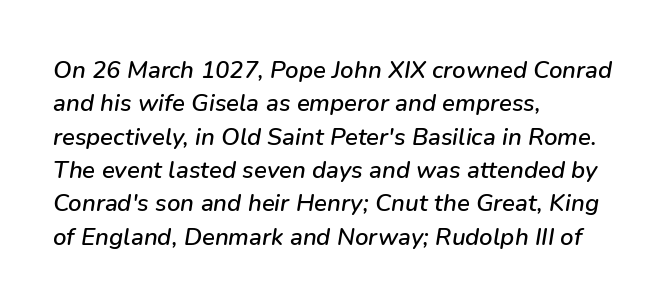
The image shows 24 px text type, italic (leaning right); set left-aligned, normal line spacing (1.39x), normal letter spacing, not underlined.
